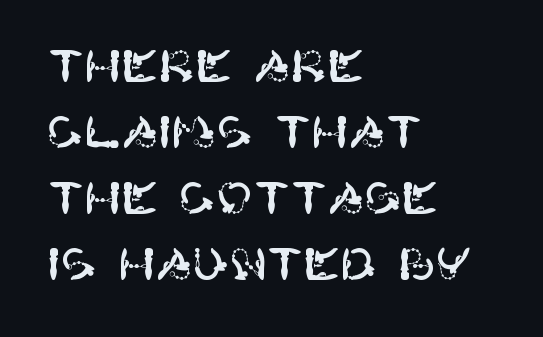
{"serif": "no", "italic": "no", "width": "normal", "stroke_contrast": "high", "x_height": "large", "underline": "no", "align": "left", "line_spacing": "normal", "line_spacing_ratio": 1.5, "letter_spacing": "normal", "letter_spacing_em": 0.0, "glyph_px": 44}
